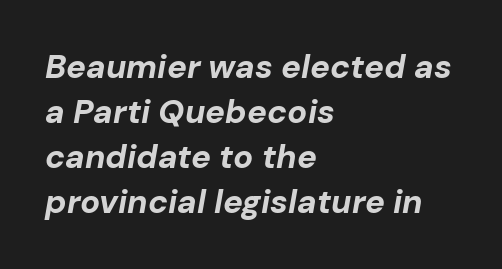
The image shows 33 px bold type, italic (leaning right); set left-aligned, normal line spacing (1.36x), normal letter spacing, not underlined; low stroke contrast and a medium x-height.
